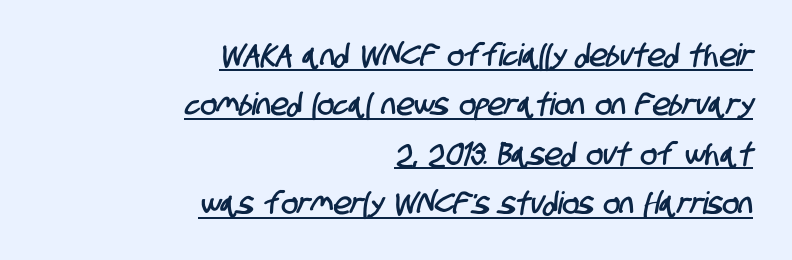
The leading is moderate, giving the passage an even texture. The paragraph shown leans on its right margin. The rendering uses natural spacing where letterforms have individual widths. Look at the bottom of the vertical strokes: they stop flat, with no serifs. Nothing unusual about the tracking: characters are spaced as the font intends. Glance below the letters and you will spot a drawn line.
